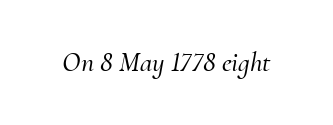
Quick note: italic. Examine the stroke ends and you'll spot serifs. The rendering uses natural spacing where letterforms have individual widths. The passage shown is not underscored anywhere. Observe the ordinary spacing: letters are neighbours, not strangers.
